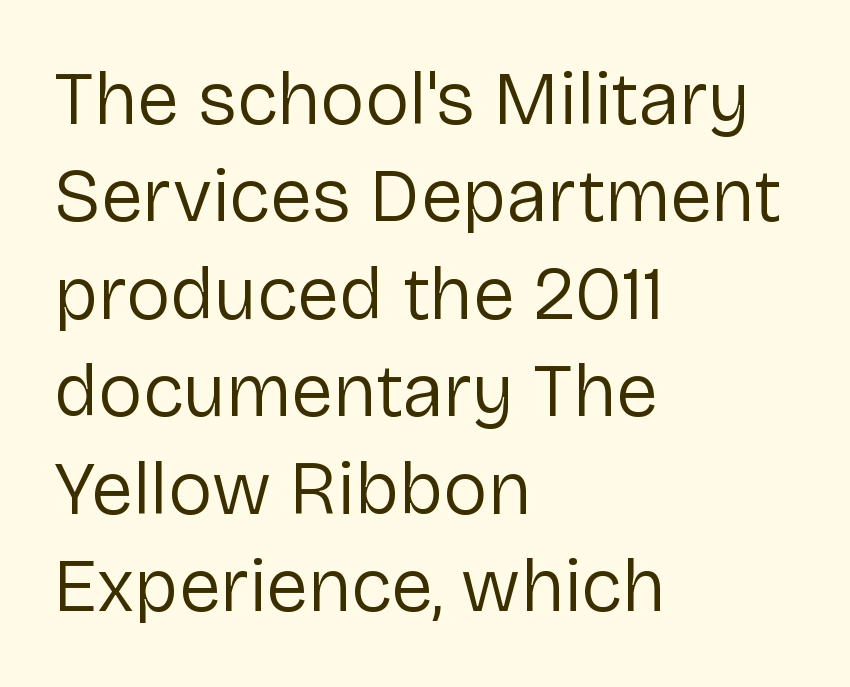
The image shows 75 px regular-weight sans-serif type, upright; set left-aligned, normal line spacing (1.3x), normal letter spacing, not underlined; low stroke contrast and a medium x-height.
